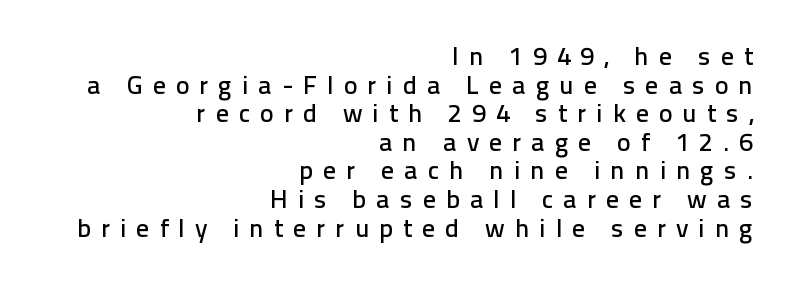
Anything drawn beneath the words? Only blank space. The designer dialed line spacing down below the default. A student would call this right alignment; a typographer would say flush right, rag left. Tall strokes in this sample are plumb rather than angled.
